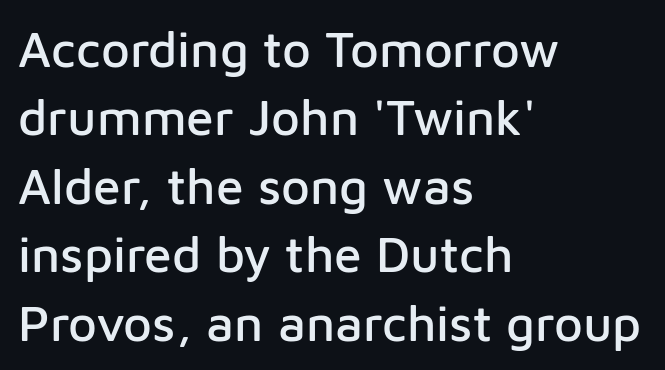
The image shows 50 px sans-serif type, upright; set left-aligned, normal line spacing (1.37x), normal letter spacing, not underlined; low stroke contrast and a medium x-height.
